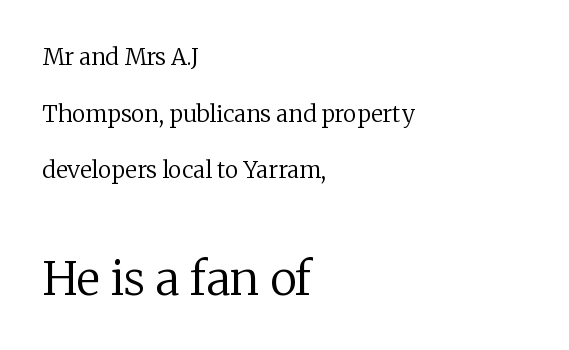
{"serif": "yes", "italic": "no", "bold": "no", "weight": "regular", "width": "normal", "stroke_contrast": "low", "x_height": "medium", "monospaced": "no", "underline": "no", "align": "left", "line_spacing": "loose", "line_spacing_ratio": 2.46, "letter_spacing": "normal", "letter_spacing_em": 0.0, "larger_block": "second", "size_ratio": 2.0, "glyph_px": 46}
